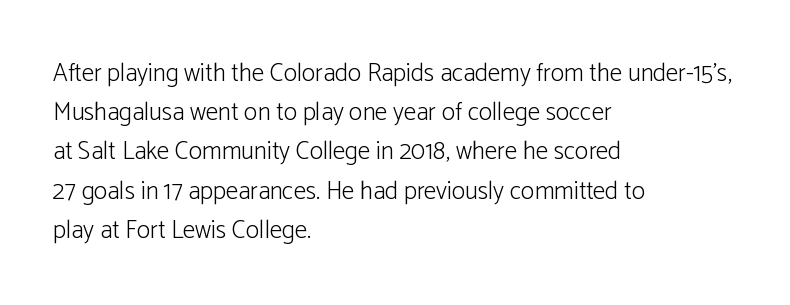
Q: Is the text bold? A: No.
Q: Is the text italic (slanted)? A: No, it is upright.
Q: Is the text underlined? A: No.
Q: How is the paragraph aligned? A: Left-aligned.
Q: Is the spacing between letters normal or unusually wide? A: Normal.
Q: Is the spacing between lines tight, normal or loose? A: Normal.
